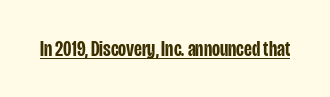
{"italic": "no", "bold": "semi", "underline": "yes", "letter_spacing": "normal", "letter_spacing_em": 0.0, "glyph_px": 22}
